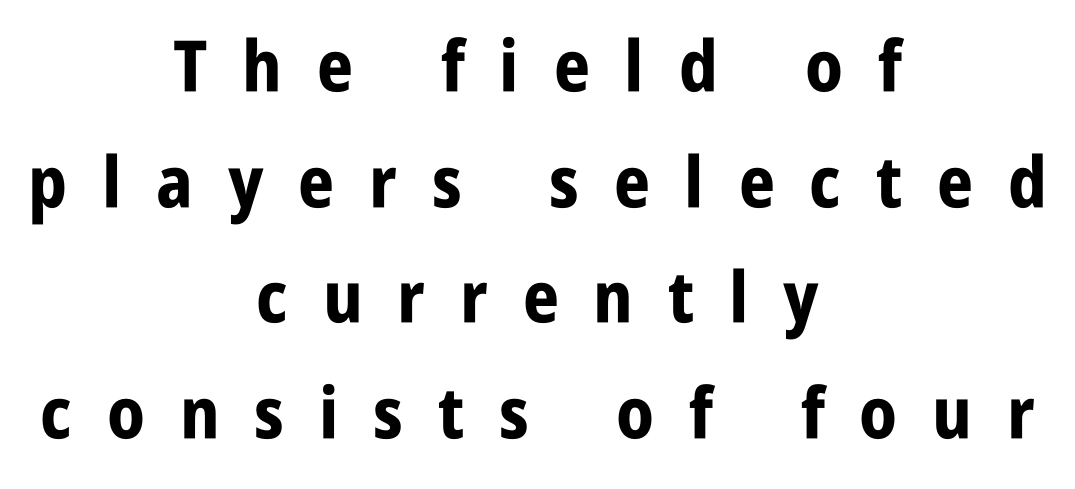
Q: Is the text bold? A: Yes.
Q: Is the text italic (slanted)? A: No, it is upright.
Q: Is the typeface a serif or a sans-serif typeface? A: Sans-serif.
Q: Is the text underlined? A: No.
Q: How is the paragraph aligned? A: Centered.
Q: Is the spacing between letters normal or unusually wide? A: Unusually wide.
Q: Is the spacing between lines tight, normal or loose? A: Normal.
Q: Width (condensed, normal, or wide)? A: Condensed.
Q: Stroke contrast? A: Low.
Q: x-height? A: Large.
Q: Monospaced? A: No.
